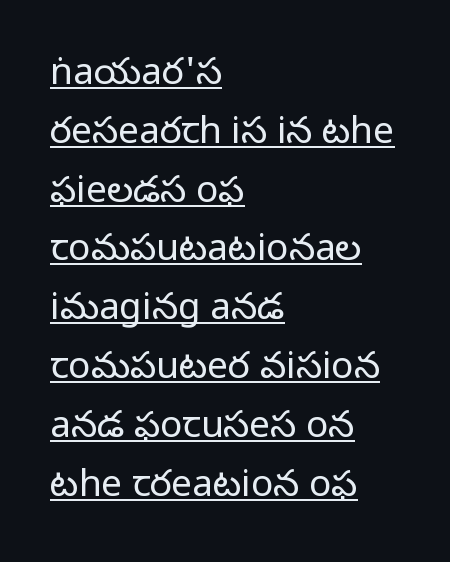
Q: Is the text bold? A: No.
Q: Is the text italic (slanted)? A: No, it is upright.
Q: Is the typeface a serif or a sans-serif typeface? A: Sans-serif.
Q: Is the text underlined? A: Yes.
Q: How is the paragraph aligned? A: Left-aligned.
Q: Is the spacing between letters normal or unusually wide? A: Normal.
Q: Is the spacing between lines tight, normal or loose? A: Normal.
Q: Width (condensed, normal, or wide)? A: Normal.
Q: Stroke contrast? A: Low.
Q: x-height? A: Medium.
Q: Monospaced? A: No.
